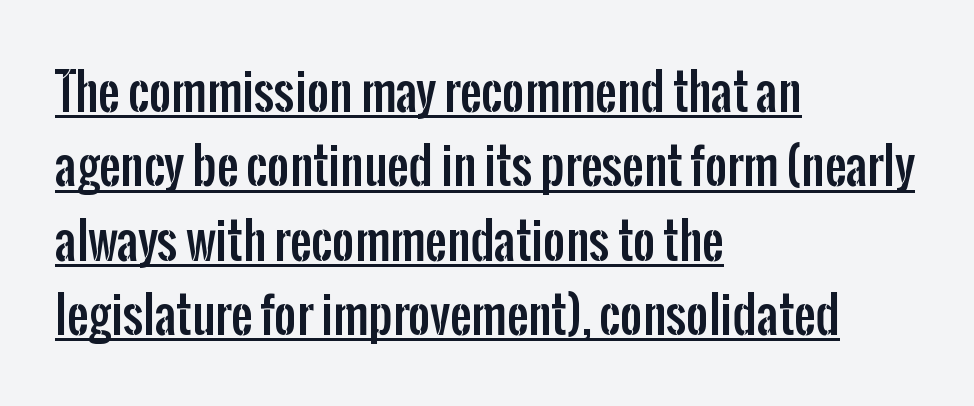
Q: Is the text italic (slanted)? A: No, it is upright.
Q: Is the typeface a serif or a sans-serif typeface? A: Sans-serif.
Q: Is the text underlined? A: Yes.
Q: How is the paragraph aligned? A: Left-aligned.
Q: Is the spacing between letters normal or unusually wide? A: Normal.
Q: Is the spacing between lines tight, normal or loose? A: Normal.
Q: Width (condensed, normal, or wide)? A: Condensed.
Q: Stroke contrast? A: Low.
Q: x-height? A: Medium.
Q: Monospaced? A: No.
